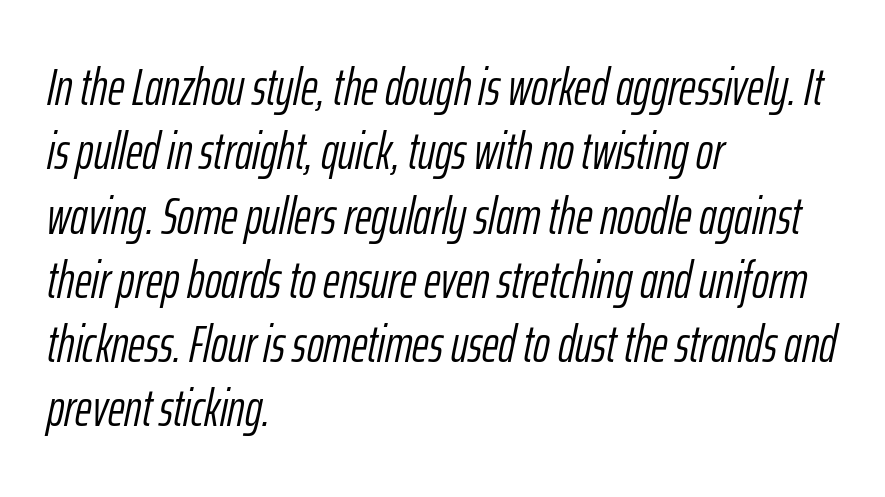
The image shows 51 px light, condensed type, italic (leaning right); set left-aligned, normal line spacing (1.26x), normal letter spacing, not underlined; low stroke contrast and a medium x-height.
